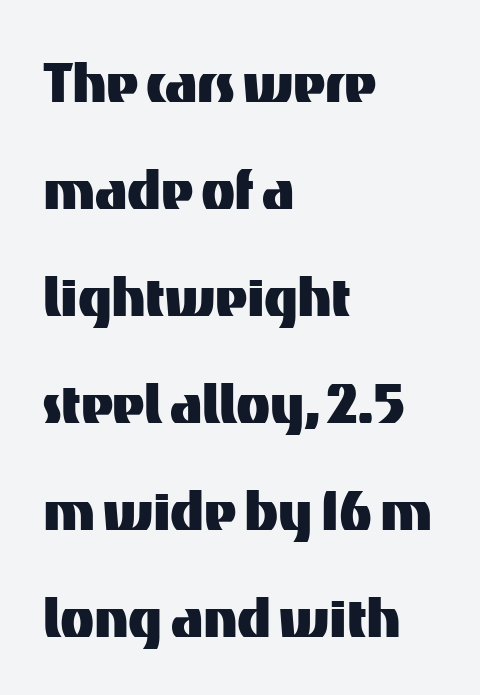
Q: Is the text italic (slanted)? A: No, it is upright.
Q: Is the typeface a serif or a sans-serif typeface? A: Sans-serif.
Q: Is the text underlined? A: No.
Q: How is the paragraph aligned? A: Left-aligned.
Q: Is the spacing between letters normal or unusually wide? A: Normal.
Q: Is the spacing between lines tight, normal or loose? A: Normal.
Q: Width (condensed, normal, or wide)? A: Normal.
Q: Stroke contrast? A: Medium.
Q: x-height? A: Medium.
Q: Monospaced? A: No.
